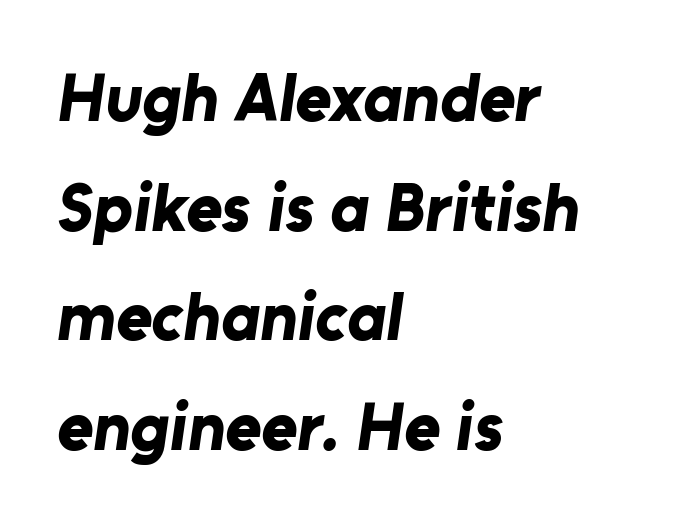
{"serif": "no", "bold": "yes", "weight": "bold", "width": "normal", "stroke_contrast": "low", "x_height": "medium", "monospaced": "no", "underline": "no", "align": "left", "line_spacing": "normal", "line_spacing_ratio": 1.59, "letter_spacing": "normal", "letter_spacing_em": 0.0, "glyph_px": 69}
